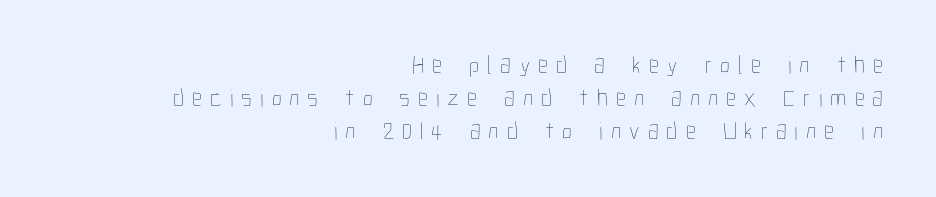
Each stroke keeps to a modest, everyday thickness or less. The block of text has a typical density, with ordinary space between rows. Anything drawn beneath the words? Only blank space. These lines were composed using upright roman letters. You could only call the tracking loose — the letters float apart.
